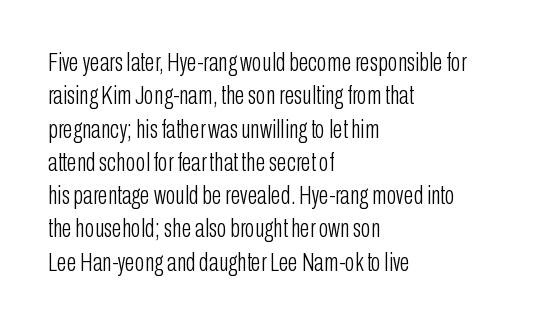
The image shows 26 px text type, upright; set left-aligned, normal line spacing (1.28x), normal letter spacing, not underlined.
